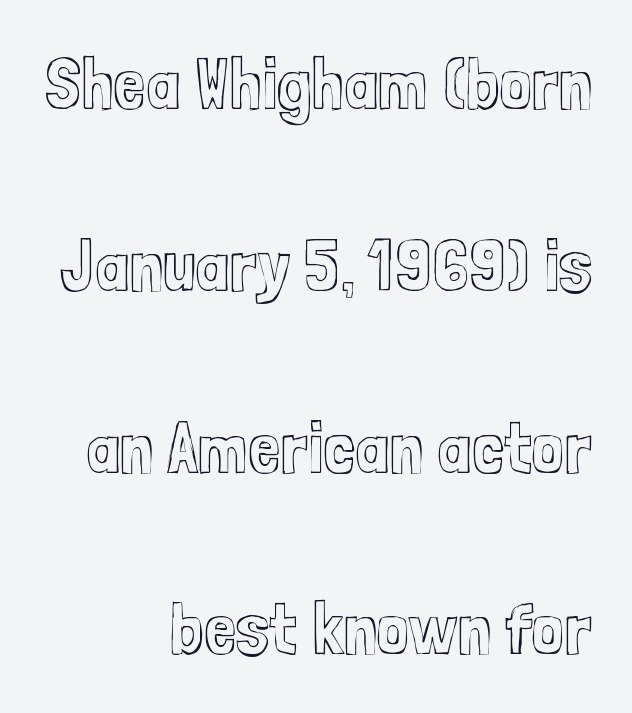
{"italic": "no", "width": "condensed", "x_height": "medium", "monospaced": "no", "underline": "no", "align": "right", "line_spacing": "loose", "line_spacing_ratio": 2.49, "letter_spacing": "normal", "letter_spacing_em": 0.0, "glyph_px": 73}
